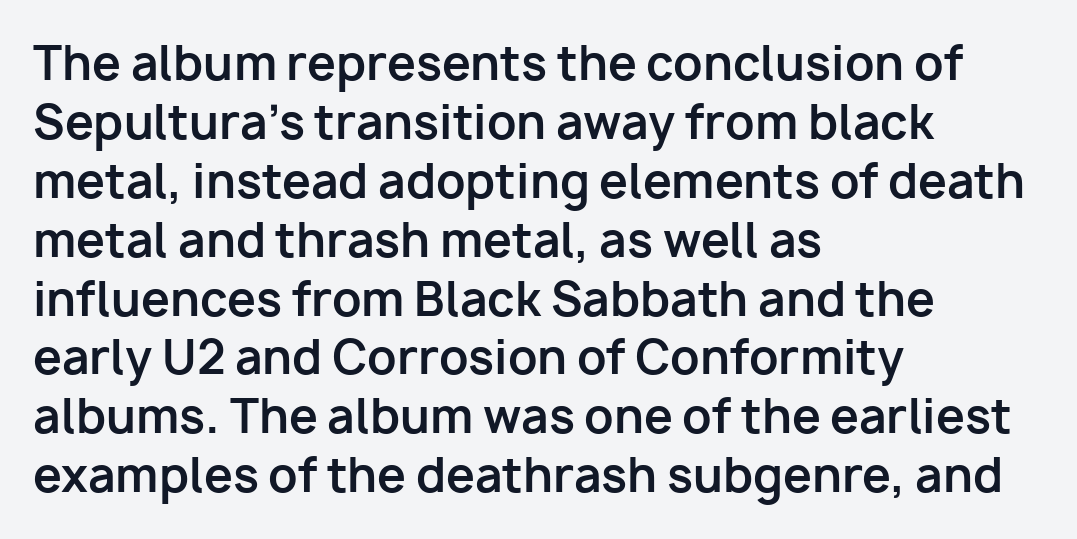
These lines carry a lot of weight — the face is fully bold. The face used here is a sans, in the tradition of grotesques and geometrics. Nope, not italic — everything's standing straight. Line beginnings align vertically; line endings do not. Proportional: the letters do not fall into vertical columns. The block of text has a typical density, with ordinary space between rows.
